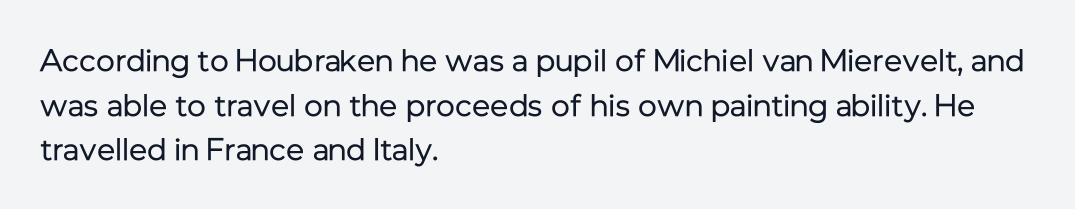
{"serif": "no", "italic": "no", "bold": "no", "weight": "regular", "width": "normal", "stroke_contrast": "low", "x_height": "medium", "monospaced": "no", "underline": "no", "align": "left", "line_spacing": "normal", "line_spacing_ratio": 1.44, "letter_spacing": "normal", "letter_spacing_em": 0.0, "glyph_px": 31}
